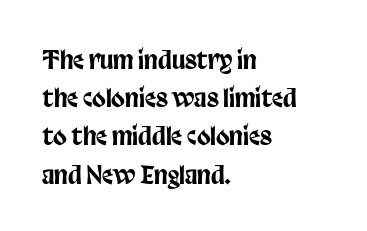
Q: Is the text italic (slanted)? A: No, it is upright.
Q: Is the text underlined? A: No.
Q: How is the paragraph aligned? A: Left-aligned.
Q: Is the spacing between letters normal or unusually wide? A: Normal.
Q: Is the spacing between lines tight, normal or loose? A: Normal.
